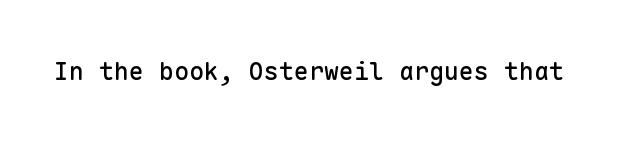
The image shows 25 px text type, upright; set normal letter spacing, not underlined.
